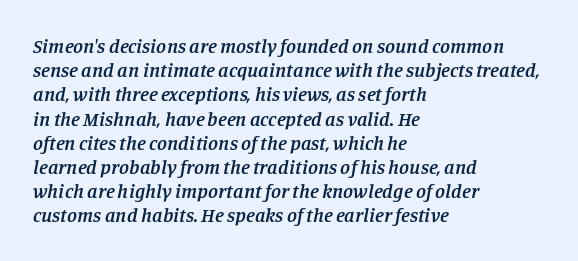
The image shows 20 px text type, italic (leaning right); set left-aligned, line spacing 1.21x, normal letter spacing, not underlined.
